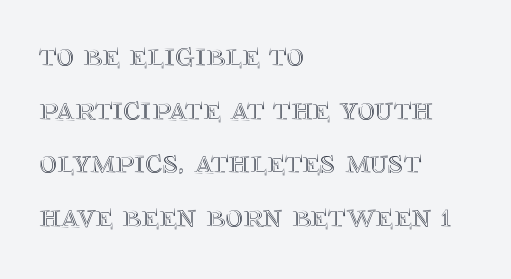
Q: Is the text italic (slanted)? A: No, it is upright.
Q: Is the text underlined? A: No.
Q: How is the paragraph aligned? A: Left-aligned.
Q: Is the spacing between letters normal or unusually wide? A: Normal.
Q: Is the spacing between lines tight, normal or loose? A: Normal.
Q: Width (condensed, normal, or wide)? A: Normal.
Q: x-height? A: Large.
Q: Monospaced? A: No.
